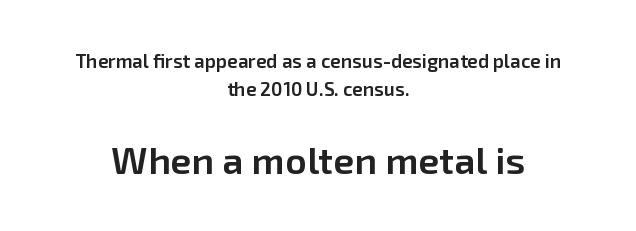
The image shows 38 px semibold sans-serif type, upright; set centered, normal line spacing (1.5x), normal letter spacing, not underlined; the second (bottom) block is 2.0x larger; low stroke contrast and a medium x-height.
